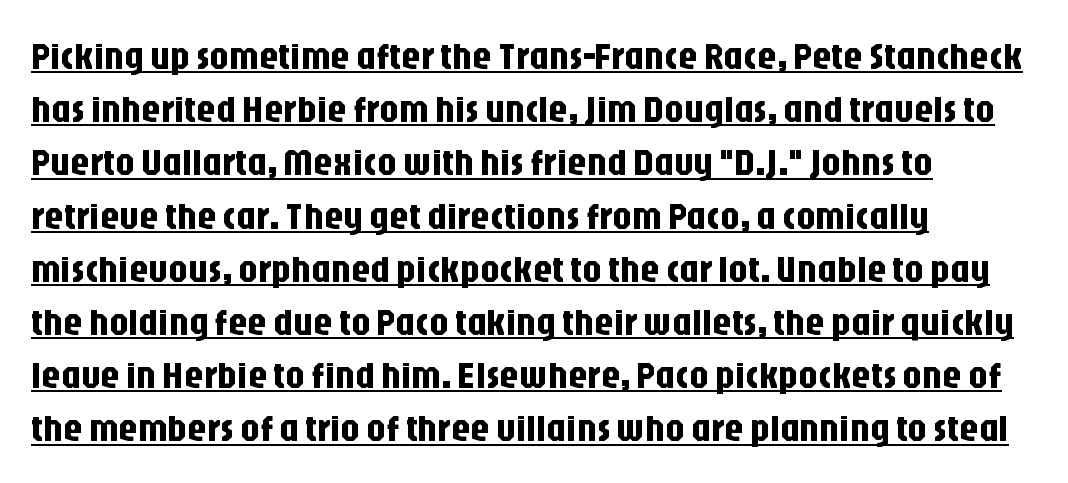
Line starts are locked; line ends wander. If you measured baseline to baseline, you'd find a middling distance. Characters remain perfectly vertical along every line. The passage shown is typed in a proportional face where columns would drift.
